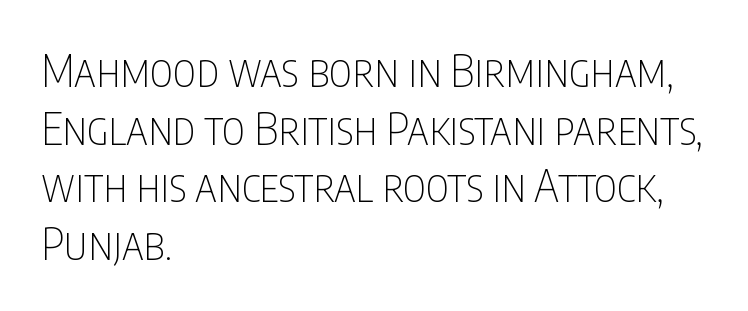
Underlining? Definitely not there. Honestly, the letter spacing is just normal — you wouldn't notice it. Baseline-to-baseline distance is the conventional proportion of letter height. Designer's note — italics off, roman on. The typesetting does not lean heavy: it is not bold. Horizontal alignment here is leftward, the default for most running prose.
